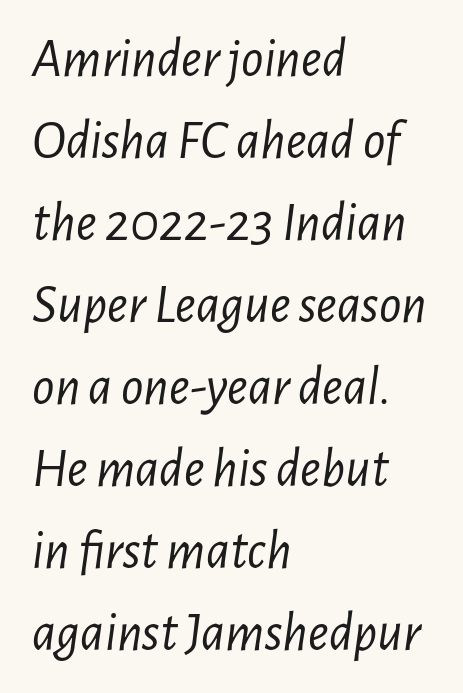
Q: Is the text bold? A: No.
Q: Is the text italic (slanted)? A: Yes, it leans right by about 7 degrees.
Q: Is the text underlined? A: No.
Q: How is the paragraph aligned? A: Left-aligned.
Q: Is the spacing between letters normal or unusually wide? A: Normal.
Q: Is the spacing between lines tight, normal or loose? A: Normal.
Q: Width (condensed, normal, or wide)? A: Condensed.
Q: Stroke contrast? A: Low.
Q: x-height? A: Medium.
Q: Monospaced? A: No.
